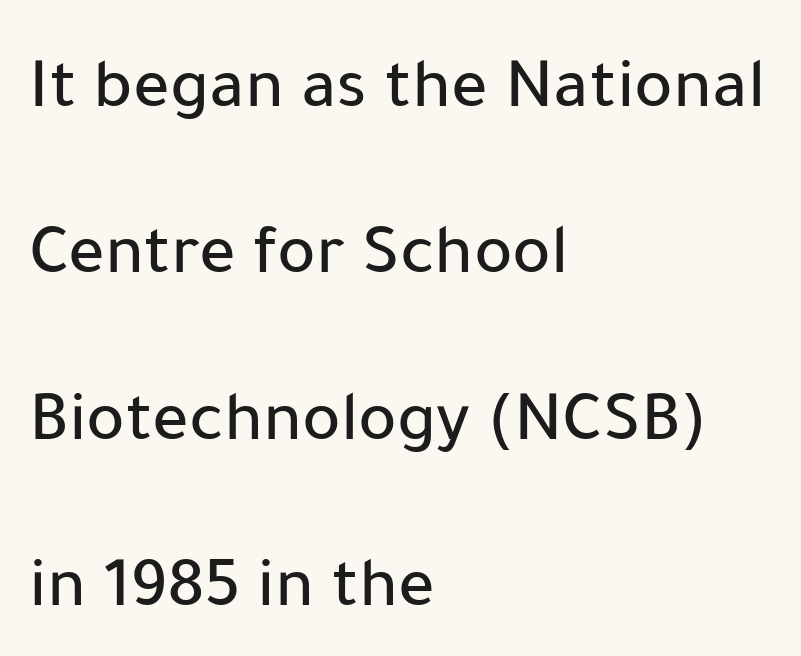
Character widths vary here, with narrow letters taking less room than wide ones. Successive baselines arrive slowly, with a big drop between each. Tracking value appears to be zero — textbook default spacing. The letters stand straight up with perfectly vertical stems. Font category for this specimen: sans-serif. The passage shown is not underscored anywhere.
